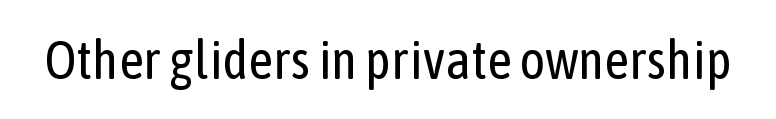
{"serif": "no", "italic": "no", "bold": "no", "weight": "regular", "width": "condensed", "stroke_contrast": "low", "x_height": "medium", "monospaced": "no", "underline": "no", "letter_spacing": "normal", "letter_spacing_em": 0.0, "glyph_px": 54}
